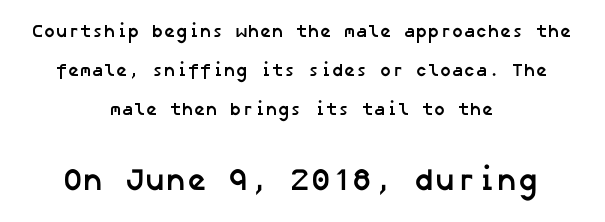
Only glyphs here, with clear space below each row. Visually, the bottom section dominates because its glyphs are scaled up. The typesetter chose a symmetrical, centered arrangement here. Loosely led — the rows are spread out.
